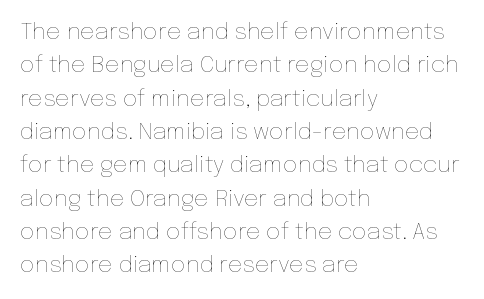
{"italic": "no", "bold": "no", "underline": "no", "align": "left", "line_spacing": "normal", "line_spacing_ratio": 1.45, "letter_spacing": "normal", "letter_spacing_em": 0.0, "glyph_px": 23}
